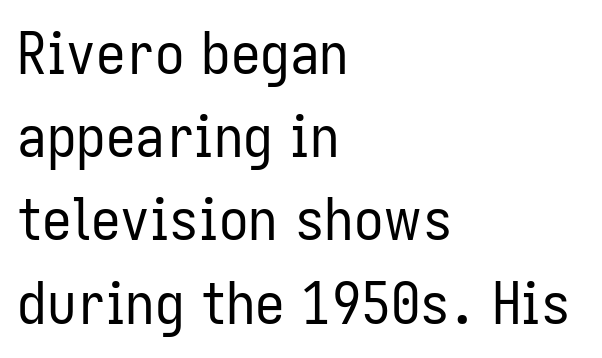
Varying glyph widths throughout — classic text-font behaviour. The passage shown has conventional tracking throughout. Weight: regular or lighter. Check under the words: just untouched page.
